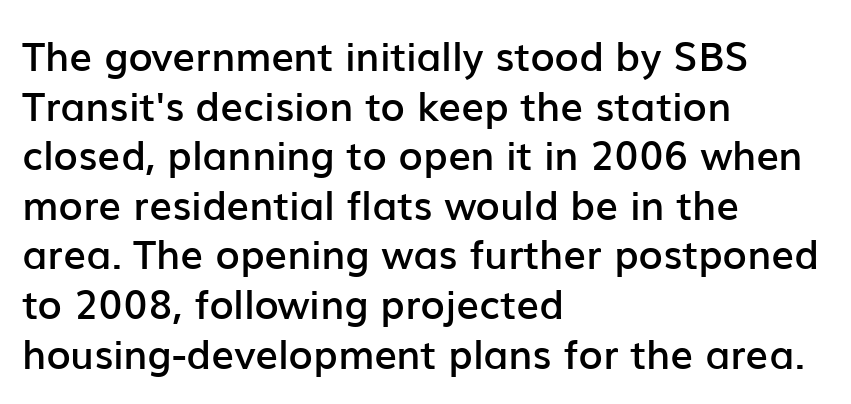
The specimen omits any rule beneath the text block's lines. The specimen reads as upright at a glance. Between one letter and the next there's only the usual sliver of space. Layout note: lines flush left.
